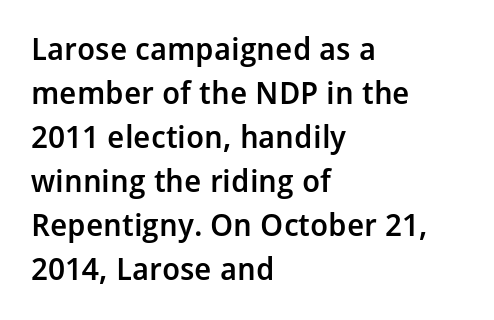
Q: Is the text bold? A: Semi-bold.
Q: Is the text italic (slanted)? A: No, it is upright.
Q: Is the typeface a serif or a sans-serif typeface? A: Sans-serif.
Q: Is the text underlined? A: No.
Q: How is the paragraph aligned? A: Left-aligned.
Q: Is the spacing between letters normal or unusually wide? A: Normal.
Q: Is the spacing between lines tight, normal or loose? A: Normal.
Q: Width (condensed, normal, or wide)? A: Normal.
Q: Stroke contrast? A: Low.
Q: x-height? A: Medium.
Q: Monospaced? A: No.
